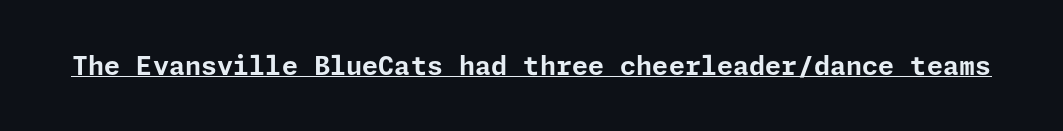
Q: Is the text bold? A: Yes.
Q: Is the text italic (slanted)? A: No, it is upright.
Q: Is the text underlined? A: Yes.
Q: Is the spacing between letters normal or unusually wide? A: Normal.
